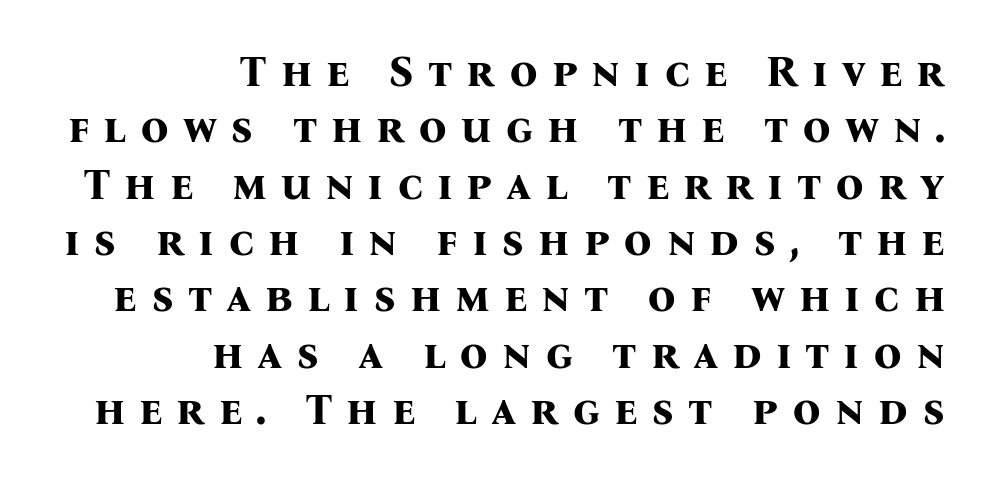
If you drew a line through each stem, it would be perfectly vertical. Each letter keeps its own natural width here, so spacing adapts to shape. The baseline area is clear. The vertical gap from one line to the next is medium.
